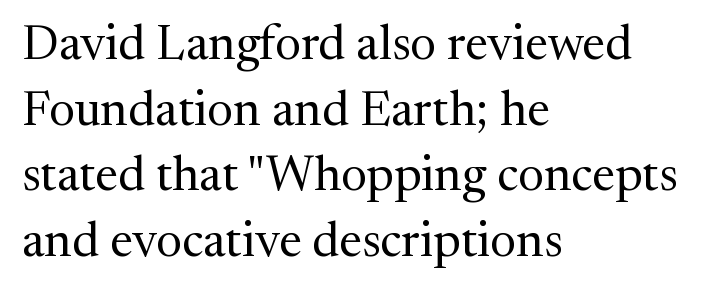
The strip under each line holds only bare page. The rendering uses a moderate line-height, typical for paragraphs. Small tapered or slab feet sit at the stroke ends, so this counts as serif. Unbolded letterforms with no extra heft. Words appear dense and cohesive because spacing is normal.
